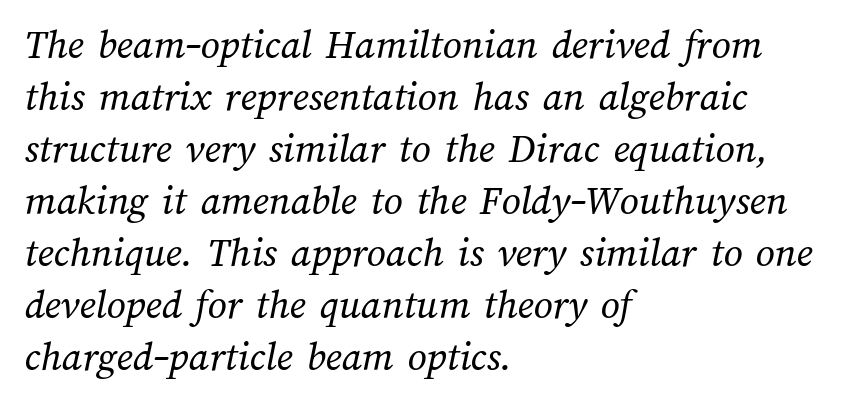
Compared with a centered layout, this one pins lines to the left instead. The letterforms sit at book weight or below. A typesetter would call this proportional, since set widths differ per character. The gaps between neighbouring characters are ordinary and unremarkable.
